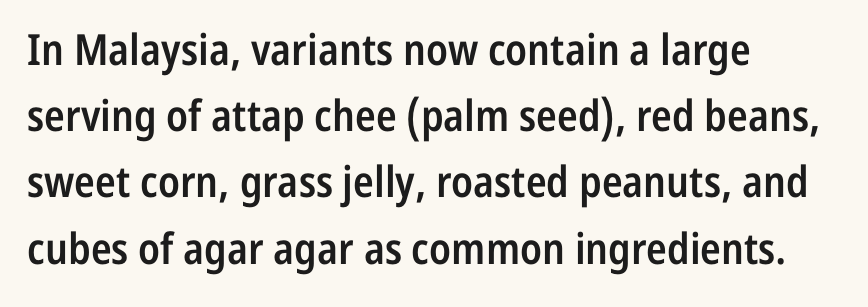
The image shows 43 px semibold, condensed sans-serif type, upright; set left-aligned, normal line spacing (1.54x), normal letter spacing, not underlined; low stroke contrast and a medium x-height.
